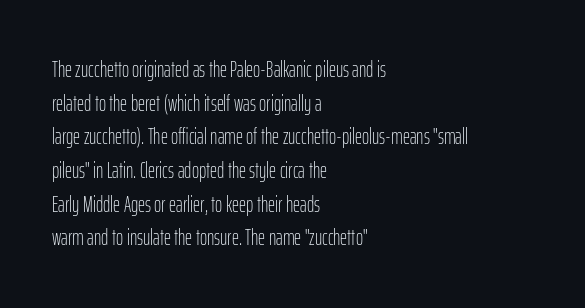
Q: Is the text bold? A: No.
Q: Is the text italic (slanted)? A: No, it is upright.
Q: Is the text underlined? A: No.
Q: How is the paragraph aligned? A: Left-aligned.
Q: Is the spacing between letters normal or unusually wide? A: Normal.
Q: Is the spacing between lines tight, normal or loose? A: Normal.
